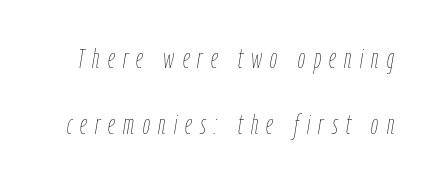
Is this a fixed-width face? No — the glyphs have proportional, varying widths. Any mark beneath the type? The region is blank. The strokes are not fattened; the text isn't bold. What stands out about the letter spacing? Its width — letters are far apart. When letters slant like this, we call the style italic. The passage shown stacks its lines with a broad gap.
